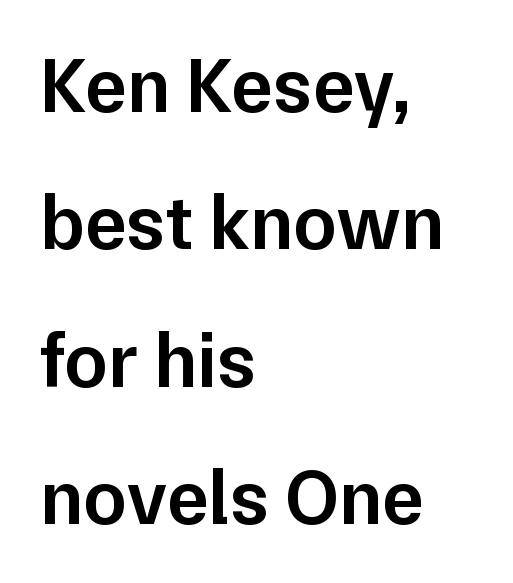
Q: Is the text bold? A: Semi-bold.
Q: Is the text italic (slanted)? A: No, it is upright.
Q: Is the typeface a serif or a sans-serif typeface? A: Sans-serif.
Q: Is the text underlined? A: No.
Q: How is the paragraph aligned? A: Left-aligned.
Q: Is the spacing between letters normal or unusually wide? A: Normal.
Q: Width (condensed, normal, or wide)? A: Normal.
Q: Stroke contrast? A: Low.
Q: x-height? A: Medium.
Q: Monospaced? A: No.
